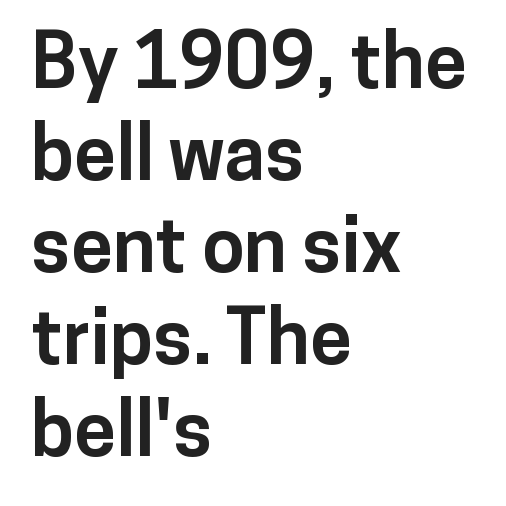
Does extra space separate the letters? No, they use regular spacing. I'd describe the lettering as bold — thick and assertive. The ragged edge is on the right, which tells us the setting is flush left. You can tell from the bare stems that sans-serif type was used. Italic? Not at all — the glyphs are vertical. Nobody drew a line under any word here.
